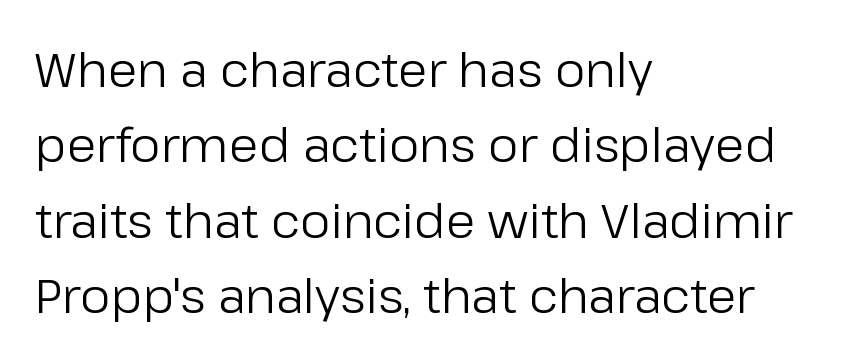
{"serif": "no", "italic": "no", "bold": "no", "weight": "regular", "width": "normal", "stroke_contrast": "low", "x_height": "medium", "monospaced": "no", "underline": "no", "align": "left", "line_spacing": "normal", "line_spacing_ratio": 1.57, "letter_spacing": "normal", "letter_spacing_em": 0.0, "glyph_px": 48}
